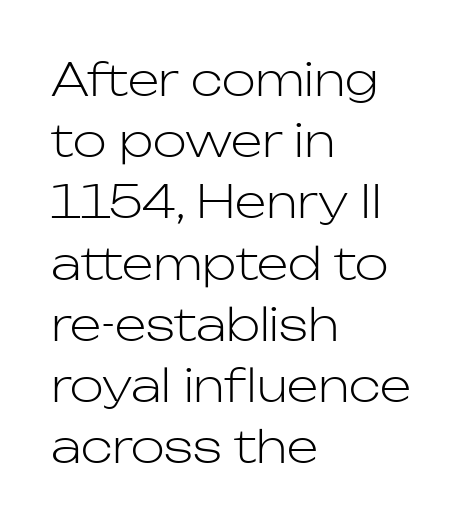
{"serif": "no", "italic": "no", "bold": "no", "weight": "light", "width": "normal", "stroke_contrast": "low", "x_height": "medium", "monospaced": "no", "underline": "no", "align": "left", "line_spacing": "normal", "line_spacing_ratio": 1.36, "letter_spacing": "normal", "letter_spacing_em": 0.0, "glyph_px": 45}
